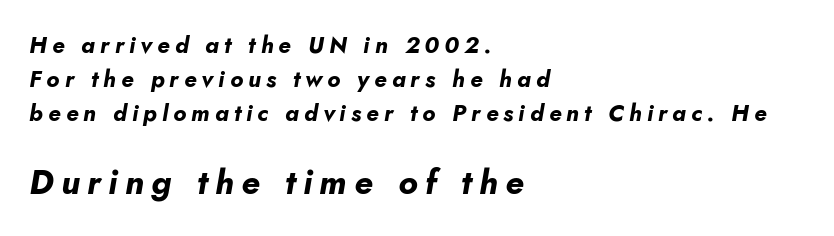
The image shows 34 px bold type, italic (leaning right); set left-aligned, normal line spacing (1.48x), unusually wide letter spacing (+0.22 em), not underlined; the second (bottom) block is 1.48x larger; low stroke contrast and a small x-height.
